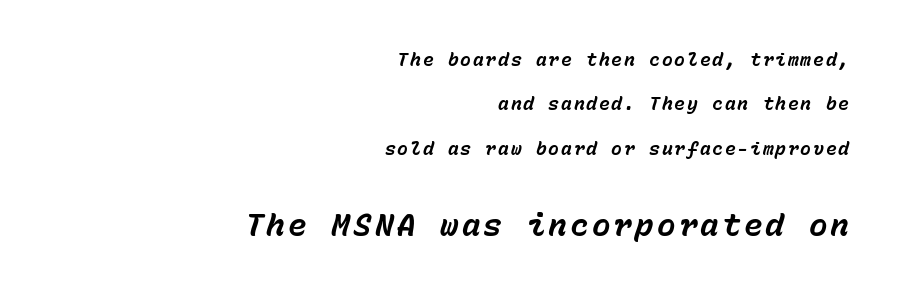
The paragraph has a hard right edge and a soft left edge. When letters slant like this, we call the style italic. The face used here is monospaced, like something from a code editor. The glyphs have the mass of a bold cut. Leading is clearly above the norm, producing a sparse column. The rendering enlarges the type as you move from the upper chunk to the lower.
